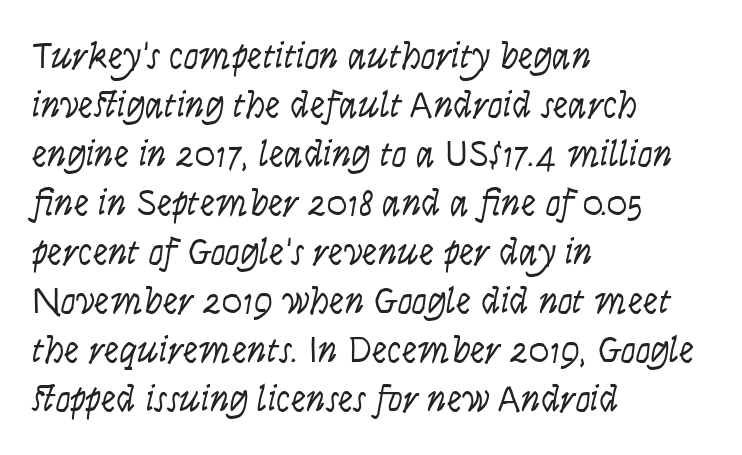
Q: Is the text bold? A: No.
Q: Is the text italic (slanted)? A: Yes.
Q: Is the typeface a serif or a sans-serif typeface? A: Sans-serif.
Q: Is the text underlined? A: No.
Q: How is the paragraph aligned? A: Left-aligned.
Q: Is the spacing between letters normal or unusually wide? A: Normal.
Q: Is the spacing between lines tight, normal or loose? A: Normal.
Q: Width (condensed, normal, or wide)? A: Condensed.
Q: Stroke contrast? A: Low.
Q: x-height? A: Large.
Q: Monospaced? A: No.
